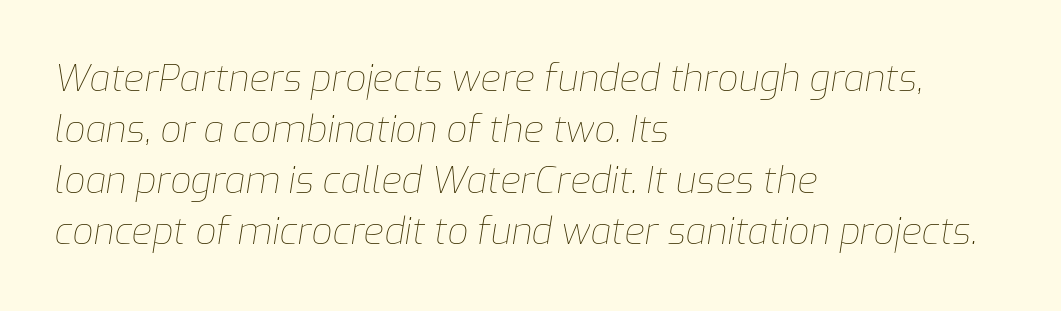
{"italic": "yes", "lean": "right", "slant_degrees": 9, "bold": "no", "weight": "thin", "width": "normal", "stroke_contrast": "low", "x_height": "medium", "monospaced": "no", "underline": "no", "align": "left", "line_spacing": "normal", "line_spacing_ratio": 1.38, "letter_spacing": "normal", "letter_spacing_em": 0.0, "glyph_px": 37}
